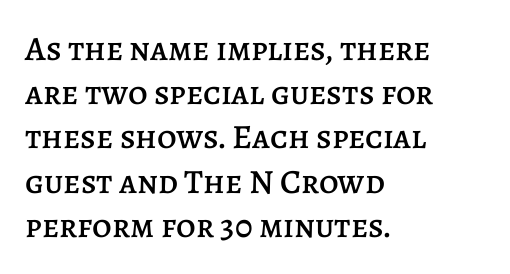
Q: Is the text italic (slanted)? A: No, it is upright.
Q: Is the text underlined? A: No.
Q: How is the paragraph aligned? A: Left-aligned.
Q: Is the spacing between letters normal or unusually wide? A: Normal.
Q: Is the spacing between lines tight, normal or loose? A: Normal.
Q: Width (condensed, normal, or wide)? A: Normal.
Q: Stroke contrast? A: Low.
Q: x-height? A: Large.
Q: Monospaced? A: No.
